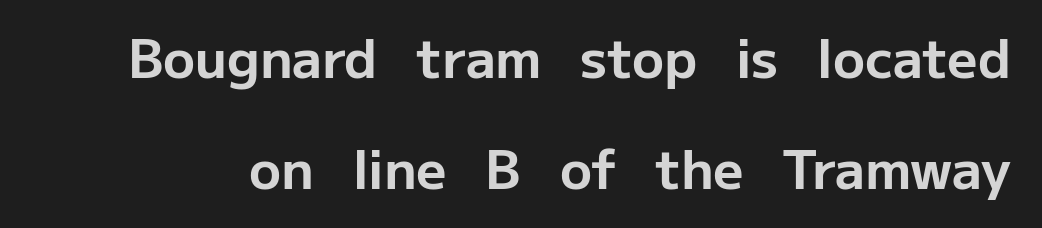
{"serif": "no", "italic": "no", "bold": "yes", "weight": "bold", "width": "normal", "stroke_contrast": "low", "x_height": "medium", "monospaced": "no", "underline": "no", "line_spacing": "loose", "line_spacing_ratio": 2.1, "letter_spacing": "normal", "letter_spacing_em": 0.0, "glyph_px": 53}
